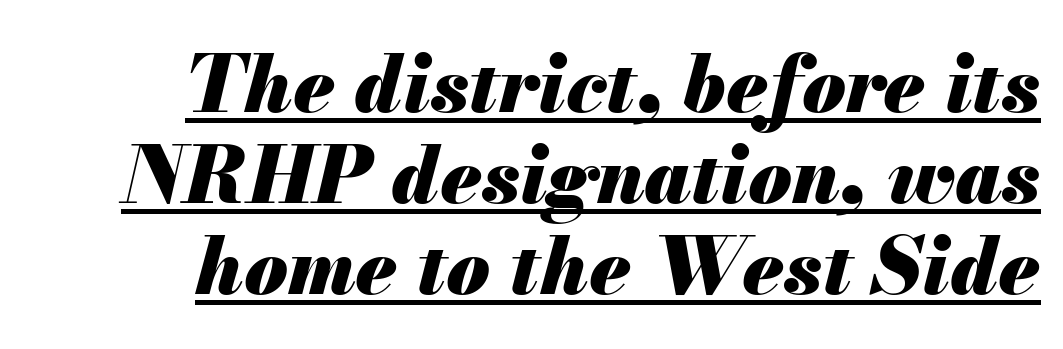
Q: Is the text bold? A: Yes.
Q: Is the text italic (slanted)? A: Yes, it leans right by about 13 degrees.
Q: Is the text underlined? A: Yes.
Q: How is the paragraph aligned? A: Right-aligned.
Q: Is the spacing between letters normal or unusually wide? A: Normal.
Q: Is the spacing between lines tight, normal or loose? A: Tight.
Q: Width (condensed, normal, or wide)? A: Normal.
Q: Stroke contrast? A: Medium.
Q: x-height? A: Small.
Q: Monospaced? A: No.
